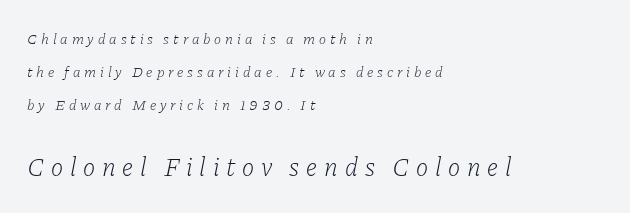
Is the type heavy? It reads as light-to-regular instead. The space directly below the letters is spotless. Posture: slanted. What's the leading like? Stretched, with rows far apart. Between these two stacked blocks, the lower one wins on size. Does extra space separate the letters? Yes, quite a lot of it.
